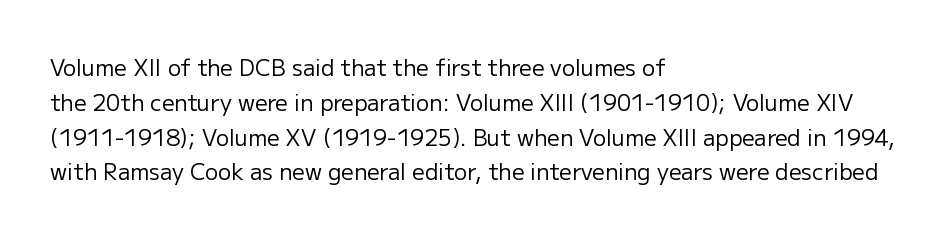
{"italic": "no", "bold": "no", "underline": "no", "align": "left", "line_spacing": "normal", "line_spacing_ratio": 1.58, "letter_spacing": "normal", "letter_spacing_em": 0.0, "glyph_px": 22}
